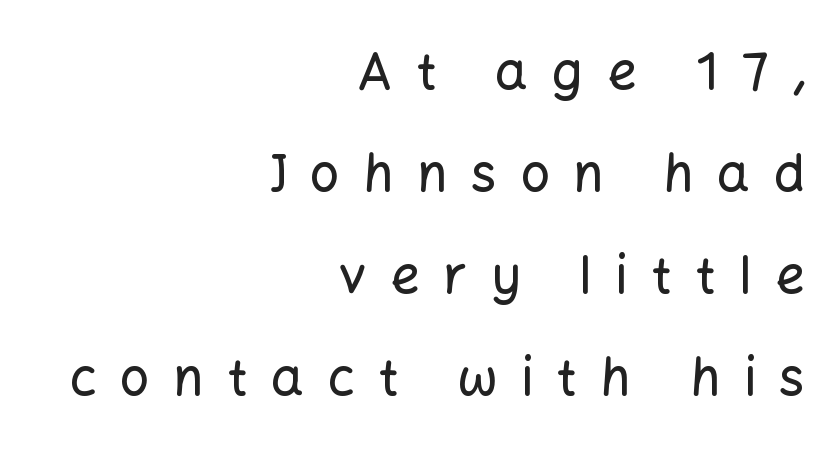
The image shows 52 px sans-serif type, upright; set right-aligned, loose line spacing (1.96x), unusually wide letter spacing (+0.45 em), not underlined; low stroke contrast and a medium x-height.
